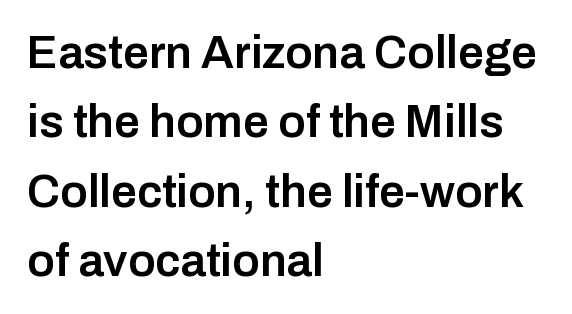
{"serif": "no", "italic": "no", "bold": "semi", "weight": "semibold", "width": "normal", "stroke_contrast": "low", "x_height": "medium", "monospaced": "no", "underline": "no", "align": "left", "line_spacing": "normal", "line_spacing_ratio": 1.51, "letter_spacing": "normal", "letter_spacing_em": 0.0, "glyph_px": 46}
